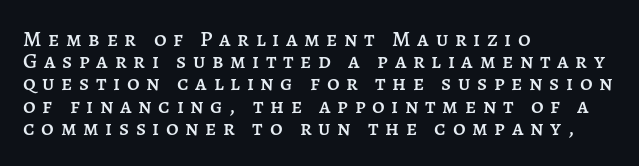
{"italic": "no", "underline": "no", "align": "left", "line_spacing": "tight", "line_spacing_ratio": 1.01, "letter_spacing": "wide", "letter_spacing_em": 0.3, "glyph_px": 22}
